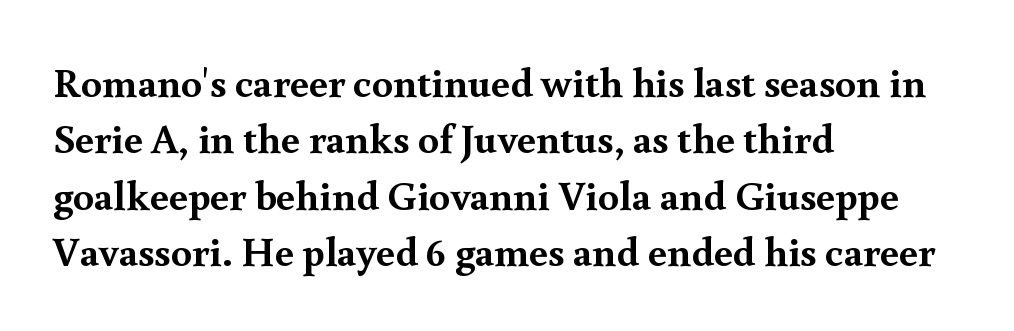
Q: Is the text bold? A: Yes.
Q: Is the text italic (slanted)? A: No, it is upright.
Q: Is the typeface a serif or a sans-serif typeface? A: Serif.
Q: Is the text underlined? A: No.
Q: How is the paragraph aligned? A: Left-aligned.
Q: Is the spacing between letters normal or unusually wide? A: Normal.
Q: Is the spacing between lines tight, normal or loose? A: Normal.
Q: Width (condensed, normal, or wide)? A: Normal.
Q: x-height? A: Small.
Q: Monospaced? A: No.
